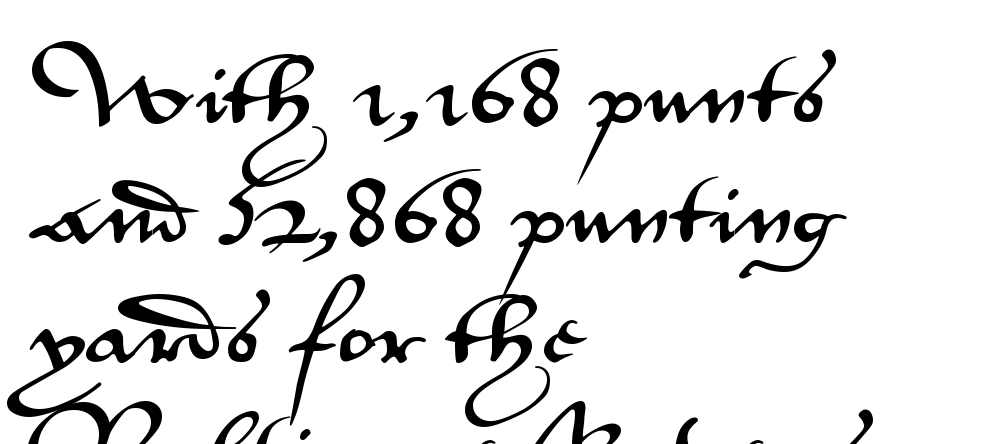
The image shows 80 px wide sans-serif type; set left-aligned, normal line spacing (1.5x), normal letter spacing, not underlined; medium stroke contrast and a small x-height.
